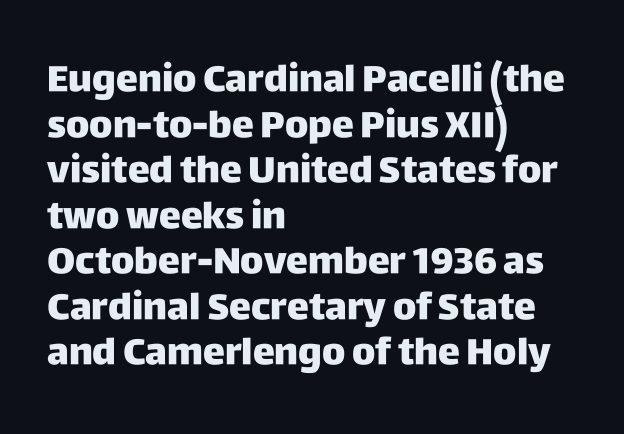
{"serif": "no", "italic": "no", "bold": "yes", "weight": "heavy", "width": "normal", "stroke_contrast": "low", "x_height": "large", "monospaced": "no", "underline": "no", "align": "left", "line_spacing_ratio": 1.23, "letter_spacing": "normal", "letter_spacing_em": 0.0, "glyph_px": 37}
